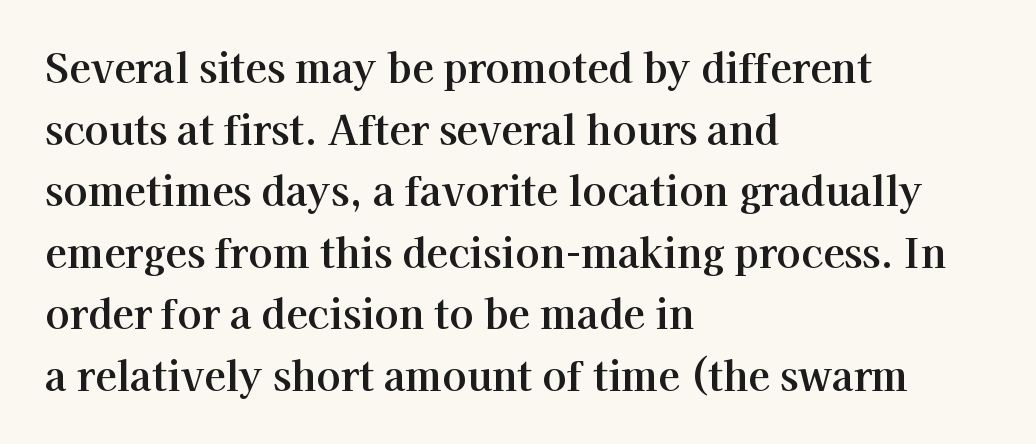
{"serif": "yes", "italic": "no", "width": "normal", "stroke_contrast": "high", "x_height": "medium", "monospaced": "no", "underline": "no", "align": "left", "line_spacing": "normal", "line_spacing_ratio": 1.54, "letter_spacing": "normal", "letter_spacing_em": 0.0, "glyph_px": 40}
